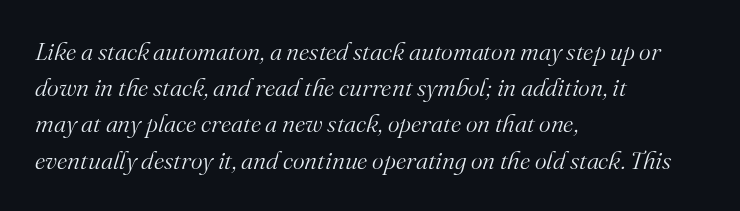
The image shows 25 px text type, italic (leaning right); set left-aligned, normal line spacing (1.45x), normal letter spacing, not underlined.
